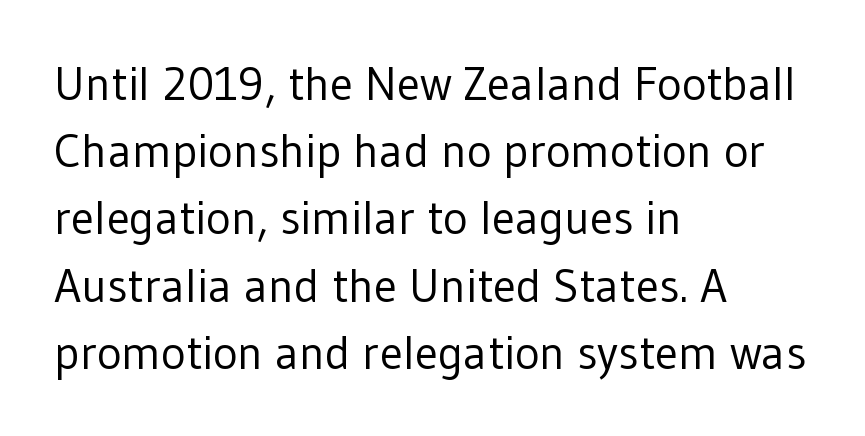
The image shows 47 px regular-weight sans-serif type, upright; set left-aligned, normal line spacing (1.43x), normal letter spacing, not underlined; low stroke contrast and a medium x-height.
